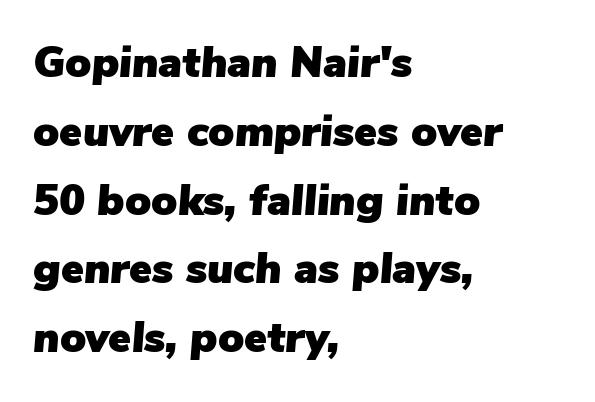
The image shows 43 px text type, italic (leaning right); set left-aligned, normal line spacing (1.6x), normal letter spacing, not underlined; low stroke contrast and a medium x-height.
